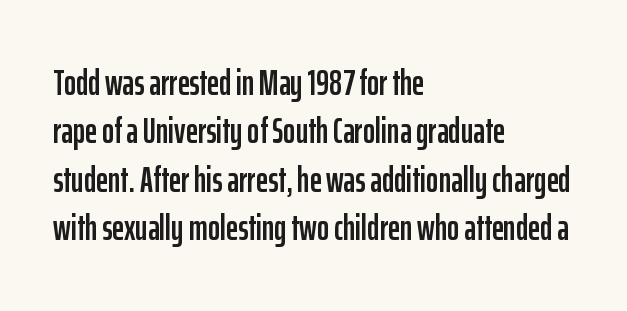
{"serif": "no", "italic": "no", "width": "condensed", "stroke_contrast": "low", "x_height": "medium", "monospaced": "no", "underline": "no", "align": "left", "line_spacing": "normal", "line_spacing_ratio": 1.31, "letter_spacing": "normal", "letter_spacing_em": 0.0, "glyph_px": 37}
